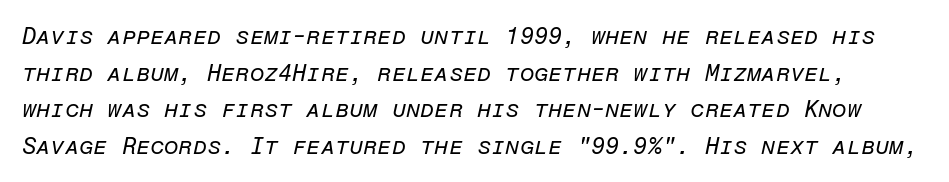
The strokes carry an ordinary text weight at most. Honestly, the row spacing looks completely unremarkable. Tall strokes in this sample are angled rather than plumb. The glyphs are unaccompanied by any horizontal stroke below them. In terms of letterspacing, this is plain default setting.
